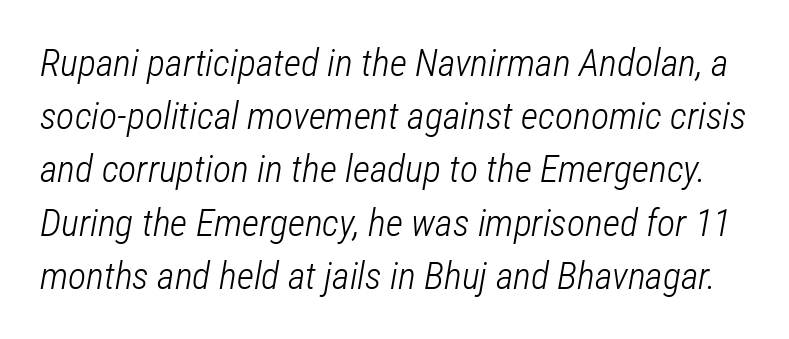
The lines sit at an ordinary, default distance from one another. Rendered with sloped, italic letterforms. The glyphs are unaccompanied by any horizontal stroke below them. Do the characters align in a grid? No, the font is proportional. These glyphs show unthickened strokes, regular width or finer. Each word holds together tightly as a unit, with standard inter-letter gaps.
